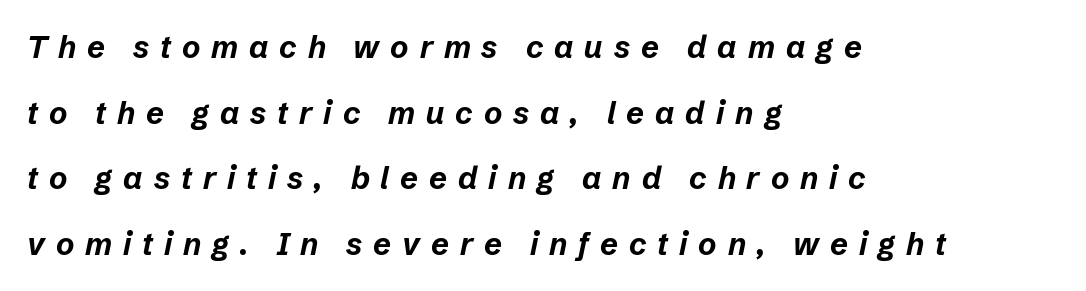
{"italic": "yes", "lean": "right", "slant_degrees": 12, "bold": "yes", "weight": "bold", "width": "normal", "stroke_contrast": "low", "x_height": "medium", "monospaced": "no", "underline": "no", "align": "left", "line_spacing": "loose", "line_spacing_ratio": 2.12, "letter_spacing": "wide", "letter_spacing_em": 0.35, "glyph_px": 31}
